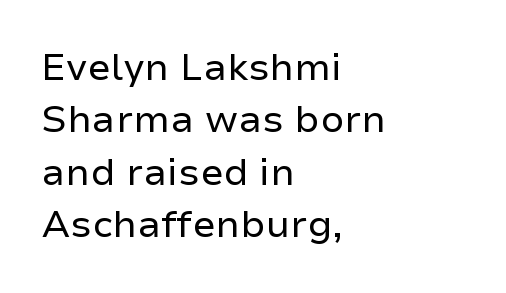
{"serif": "no", "italic": "no", "bold": "no", "weight": "regular", "width": "normal", "stroke_contrast": "low", "x_height": "medium", "monospaced": "no", "underline": "no", "align": "left", "line_spacing": "normal", "line_spacing_ratio": 1.38, "letter_spacing": "normal", "letter_spacing_em": 0.0, "glyph_px": 38}
